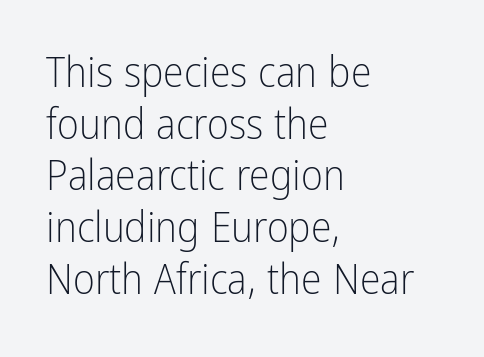
Q: Is the text bold? A: No.
Q: Is the text italic (slanted)? A: No, it is upright.
Q: Is the typeface a serif or a sans-serif typeface? A: Sans-serif.
Q: Is the text underlined? A: No.
Q: How is the paragraph aligned? A: Left-aligned.
Q: Is the spacing between letters normal or unusually wide? A: Normal.
Q: Width (condensed, normal, or wide)? A: Condensed.
Q: Stroke contrast? A: Low.
Q: x-height? A: Medium.
Q: Monospaced? A: No.
